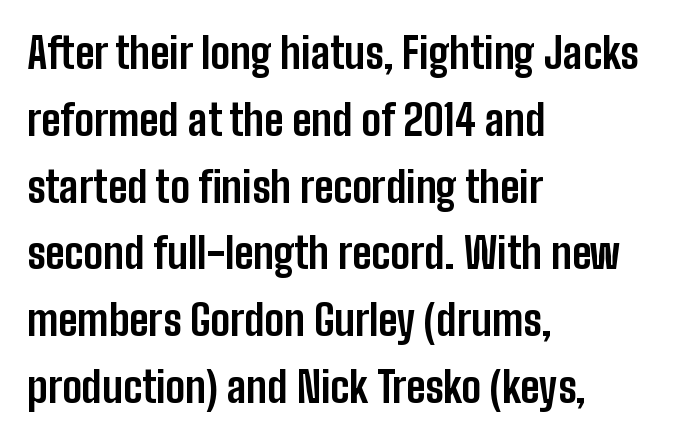
Q: Is the text bold? A: Yes.
Q: Is the text italic (slanted)? A: No, it is upright.
Q: Is the typeface a serif or a sans-serif typeface? A: Sans-serif.
Q: Is the text underlined? A: No.
Q: How is the paragraph aligned? A: Left-aligned.
Q: Is the spacing between letters normal or unusually wide? A: Normal.
Q: Is the spacing between lines tight, normal or loose? A: Normal.
Q: Width (condensed, normal, or wide)? A: Condensed.
Q: Stroke contrast? A: Low.
Q: x-height? A: Medium.
Q: Monospaced? A: No.
